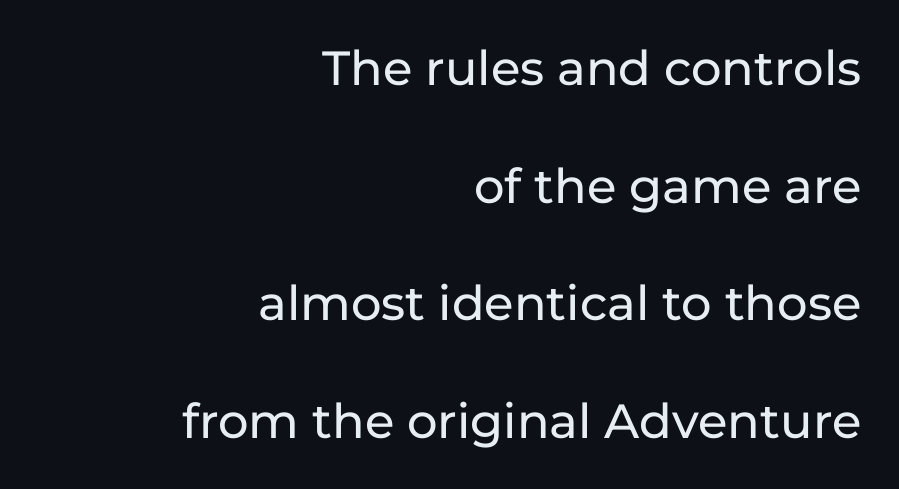
How would I describe the line gaps? Wide and relaxed. Spacing verdict: proportional, widths tailored to each character. Typeset ragged left — the right edge is the straight one. Glance below the letters and you will spot only blank space. Vertical strokes here are truly vertical. Between one letter and the next there's only the usual sliver of space.
